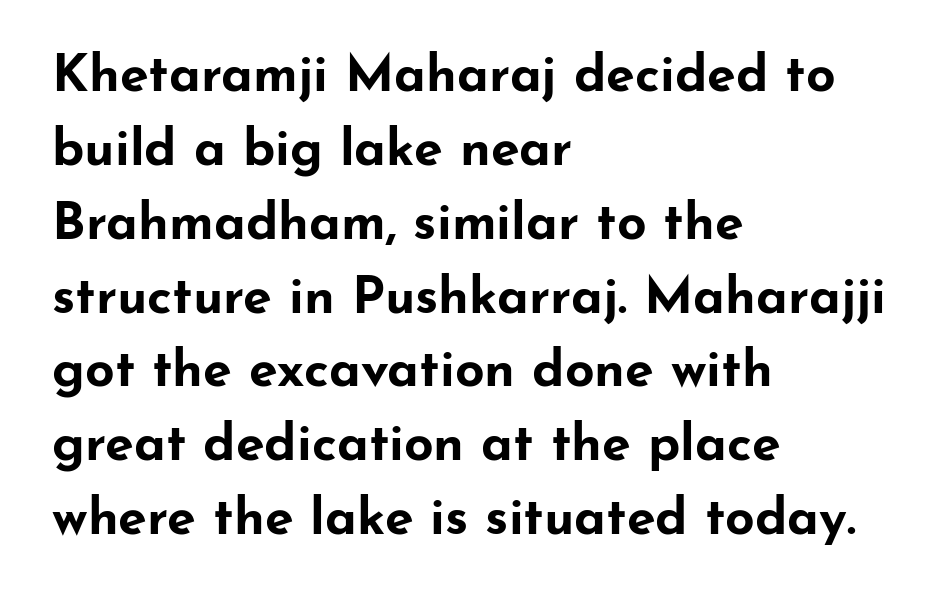
{"serif": "no", "italic": "no", "bold": "yes", "weight": "bold", "width": "wide", "stroke_contrast": "low", "x_height": "small", "monospaced": "no", "underline": "no", "align": "left", "line_spacing": "normal", "line_spacing_ratio": 1.42, "letter_spacing": "normal", "letter_spacing_em": 0.0, "glyph_px": 52}
